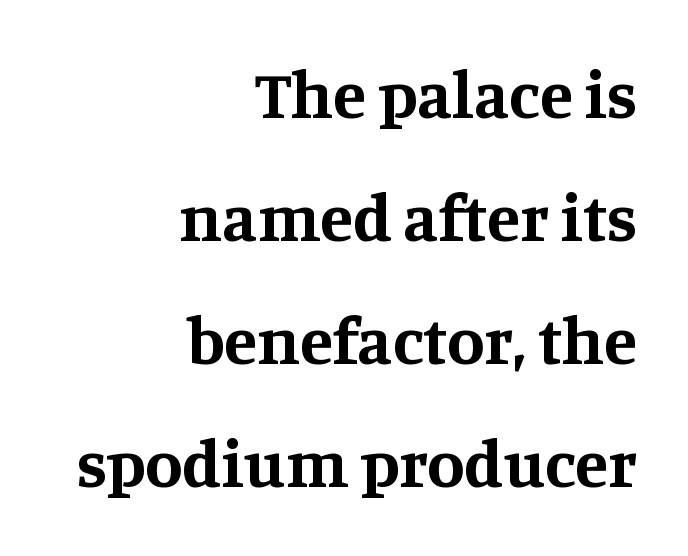
Spacing verdict: proportional, widths tailored to each character. The letterforms sit shoulder to shoulder at normal distance. The font is running at its bold setting. Style check: upright.
